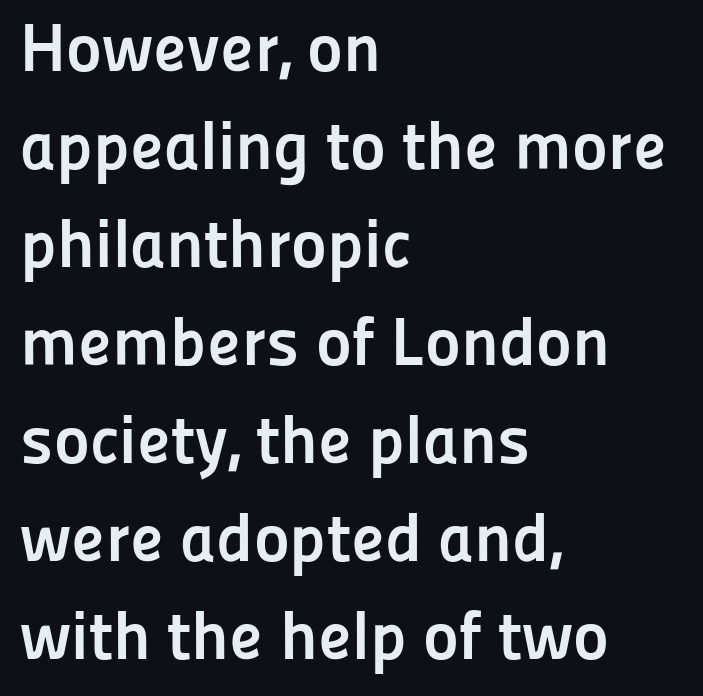
Do the characters align in a grid? No, the font is proportional. The rendering anchors every line to the left-hand side. Check under the words: just untouched page. Regarding leading, the lines here are spaced in the standard way.
